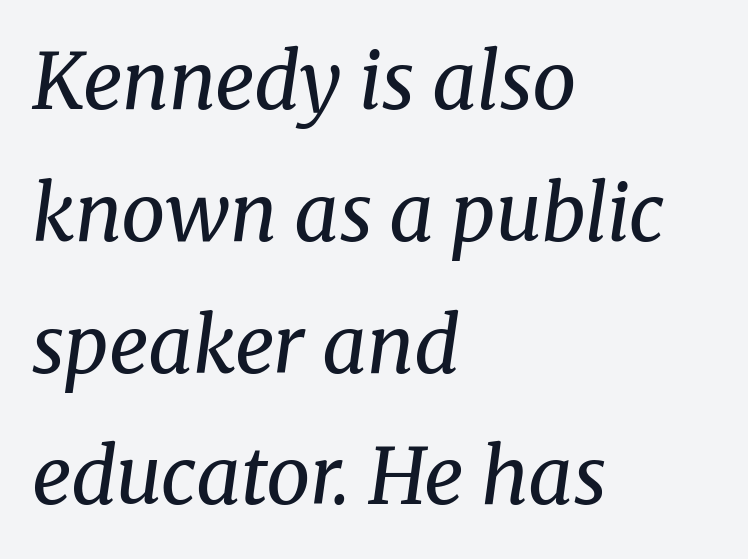
The image shows 78 px regular-weight serif type, italic (leaning right); set left-aligned, normal line spacing (1.69x), normal letter spacing, not underlined; medium stroke contrast and a medium x-height.
